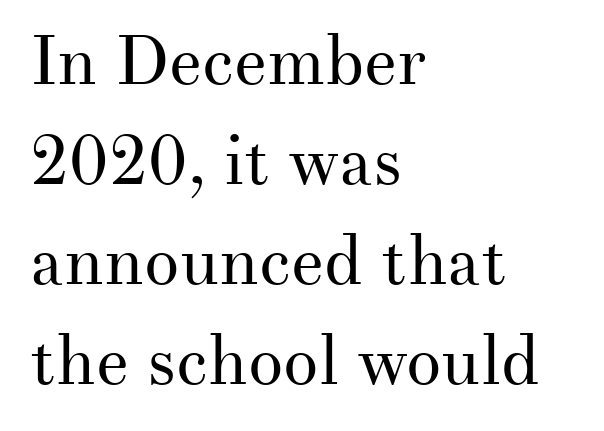
Standard letterfit; no display-style spreading of the glyphs. The letters look calm and open, with moderate or lighter stems. The passage shown stacks its lines at a standard gap. The space beneath each line is pristine and unruled. Typeset ragged right — the left edge is the straight one.
